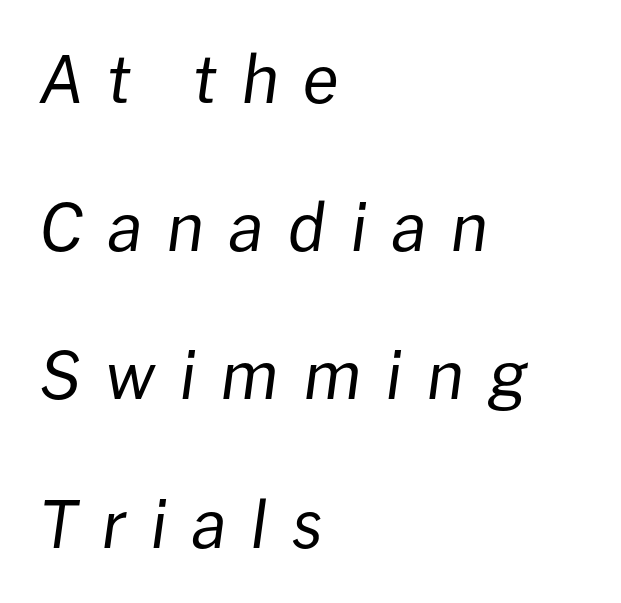
{"italic": "yes", "lean": "right", "slant_degrees": 8, "bold": "no", "weight": "regular", "width": "normal", "stroke_contrast": "low", "x_height": "medium", "monospaced": "no", "underline": "no", "align": "left", "line_spacing": "loose", "line_spacing_ratio": 2.28, "letter_spacing": "wide", "letter_spacing_em": 0.37, "glyph_px": 65}
